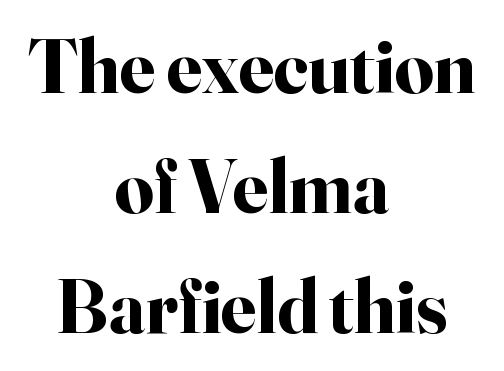
{"serif": "yes", "italic": "no", "bold": "yes", "weight": "bold", "width": "normal", "stroke_contrast": "high", "x_height": "small", "monospaced": "no", "underline": "no", "align": "center", "line_spacing": "normal", "line_spacing_ratio": 1.56, "letter_spacing": "normal", "letter_spacing_em": 0.0, "glyph_px": 77}
